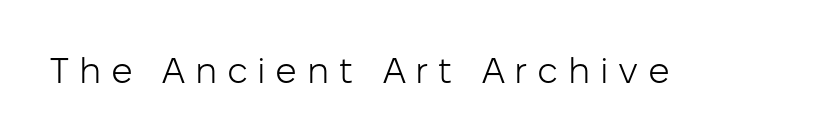
{"serif": "no", "italic": "no", "bold": "no", "weight": "light", "width": "normal", "stroke_contrast": "low", "x_height": "medium", "monospaced": "no", "underline": "no", "letter_spacing": "wide", "letter_spacing_em": 0.27, "glyph_px": 36}
